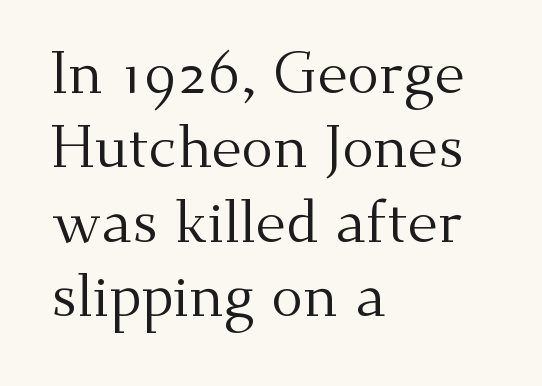
The image shows 59 px regular-weight serif type, upright; set left-aligned, normal line spacing (1.26x), normal letter spacing, not underlined; medium stroke contrast and a small x-height.
